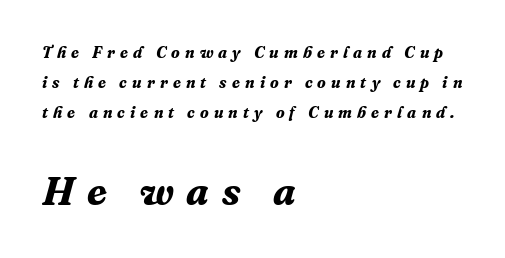
Q: Is the text bold? A: Yes.
Q: Is the text italic (slanted)? A: Yes, it leans right by about 16 degrees.
Q: Is the typeface a serif or a sans-serif typeface? A: Serif.
Q: Is the text underlined? A: No.
Q: How is the paragraph aligned? A: Left-aligned.
Q: Is the spacing between letters normal or unusually wide? A: Unusually wide.
Q: Which block of text is set in a larger size, the first (top) or the second (bottom)? A: The second (bottom) one.
Q: Width (condensed, normal, or wide)? A: Normal.
Q: Stroke contrast? A: Medium.
Q: x-height? A: Medium.
Q: Monospaced? A: No.
